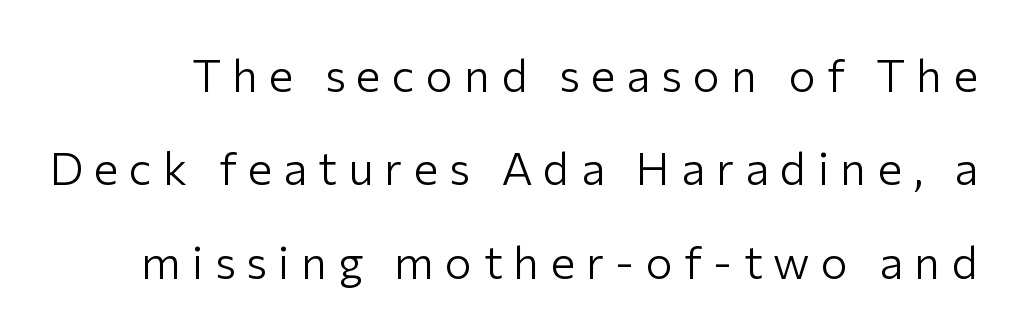
{"serif": "no", "italic": "no", "bold": "no", "weight": "light", "width": "normal", "stroke_contrast": "low", "x_height": "medium", "monospaced": "no", "underline": "no", "line_spacing": "loose", "line_spacing_ratio": 2.03, "letter_spacing": "wide", "letter_spacing_em": 0.24, "glyph_px": 46}
